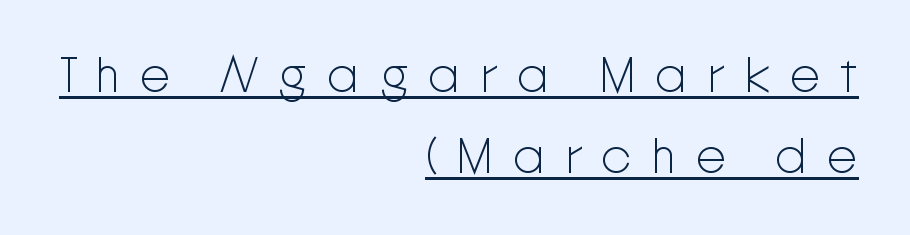
Q: Is the text bold? A: No.
Q: Is the text italic (slanted)? A: No, it is upright.
Q: Is the typeface a serif or a sans-serif typeface? A: Sans-serif.
Q: Is the text underlined? A: Yes.
Q: How is the paragraph aligned? A: Right-aligned.
Q: Is the spacing between letters normal or unusually wide? A: Unusually wide.
Q: Is the spacing between lines tight, normal or loose? A: Normal.
Q: Width (condensed, normal, or wide)? A: Normal.
Q: Stroke contrast? A: Low.
Q: x-height? A: Medium.
Q: Monospaced? A: No.
